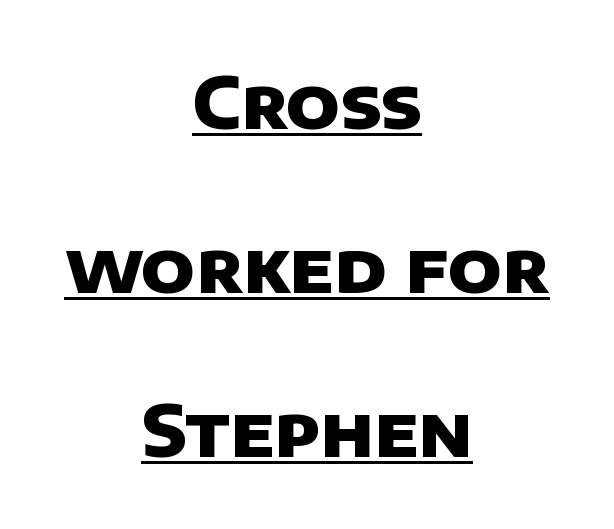
Q: Is the text bold? A: Yes.
Q: Is the typeface a serif or a sans-serif typeface? A: Sans-serif.
Q: Is the text underlined? A: Yes.
Q: How is the paragraph aligned? A: Centered.
Q: Is the spacing between letters normal or unusually wide? A: Normal.
Q: Is the spacing between lines tight, normal or loose? A: Loose.
Q: Width (condensed, normal, or wide)? A: Normal.
Q: Stroke contrast? A: Low.
Q: x-height? A: Large.
Q: Monospaced? A: No.
